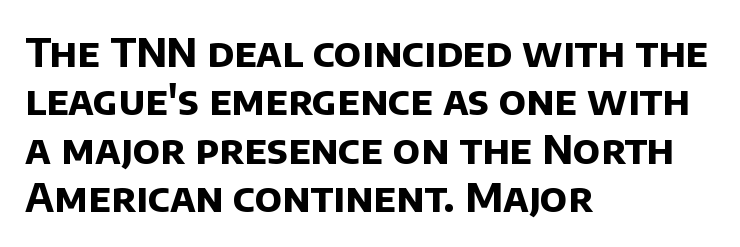
Regarding serifs, this sample does without them. Strokes here are thick enough to call this a true bold. Caption: multi-line text, flush left, ragged right. Do the characters align in a grid? No, the font is proportional.
